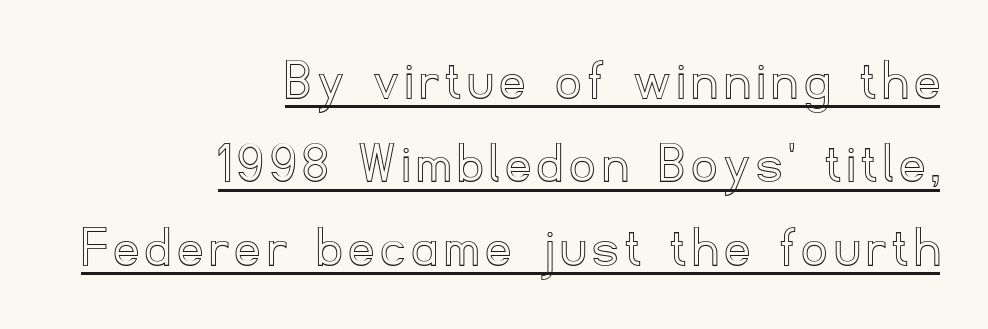
Vertical strokes here are truly vertical. In CSS terms this would be text-align: right. The string is rendered with underlining switched on. This block has exactly the height ordinary leading produces. Looks like regular typesetting: each glyph gets only the width it needs.
